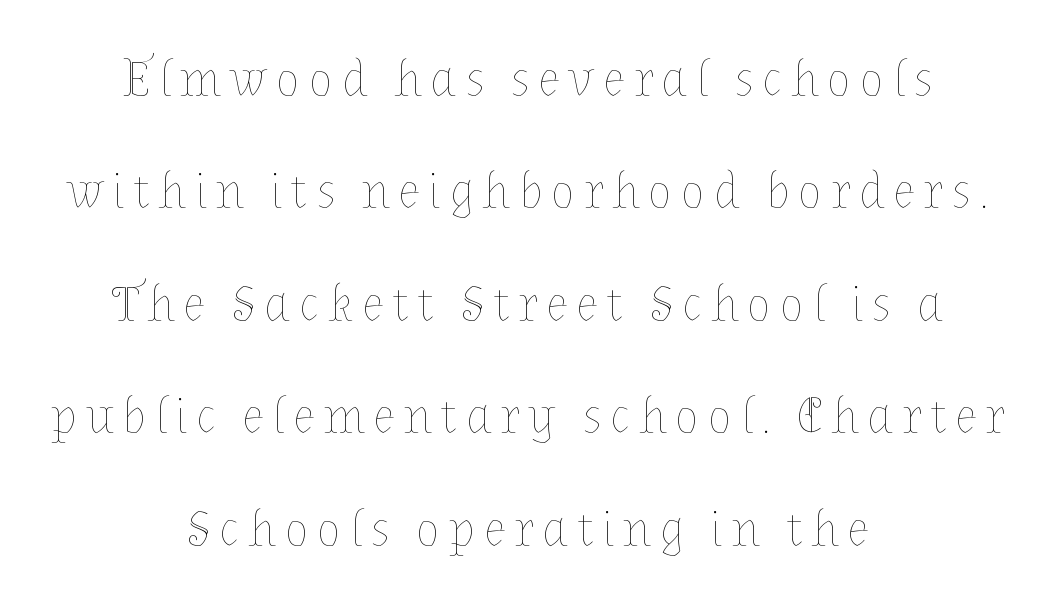
Q: Is the text bold? A: No.
Q: Is the text italic (slanted)? A: No, it is upright.
Q: Is the text underlined? A: No.
Q: How is the paragraph aligned? A: Centered.
Q: Is the spacing between lines tight, normal or loose? A: Loose.
Q: Width (condensed, normal, or wide)? A: Normal.
Q: Stroke contrast? A: Low.
Q: x-height? A: Medium.
Q: Monospaced? A: No.
